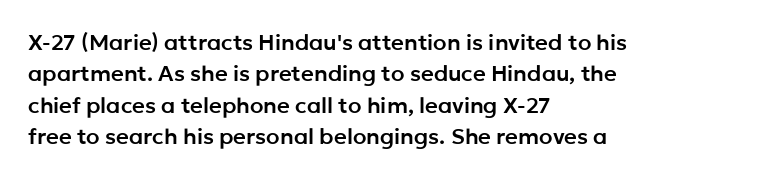
Quick note: underline off. Interline gaps are of average width in this sample. Notice how the stems are strictly vertical — no italics here. How are the letters spaced? Ordinarily, with no added tracking. The lines are quadded left.
